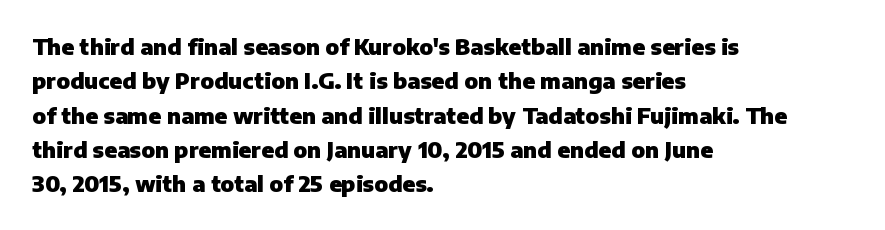
The image shows 22 px bold type, upright; set left-aligned, normal line spacing (1.56x), normal letter spacing, not underlined.
